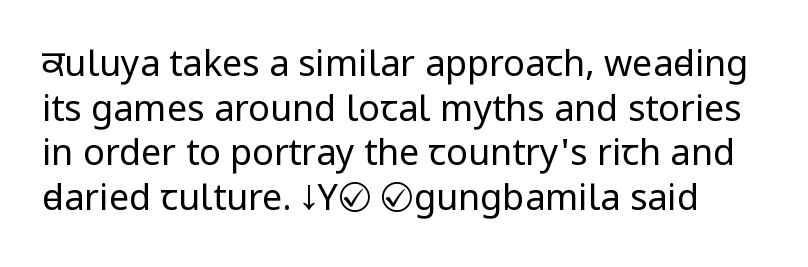
{"serif": "no", "italic": "no", "bold": "no", "weight": "regular", "width": "condensed", "stroke_contrast": "low", "x_height": "large", "monospaced": "no", "underline": "no", "line_spacing_ratio": 1.24, "letter_spacing": "normal", "letter_spacing_em": 0.0, "glyph_px": 36}
